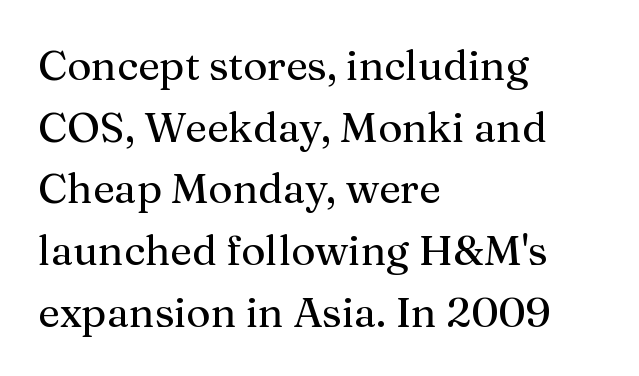
The image shows 42 px regular-weight serif type, upright; set left-aligned, normal line spacing (1.47x), normal letter spacing, not underlined; medium stroke contrast and a medium x-height.
